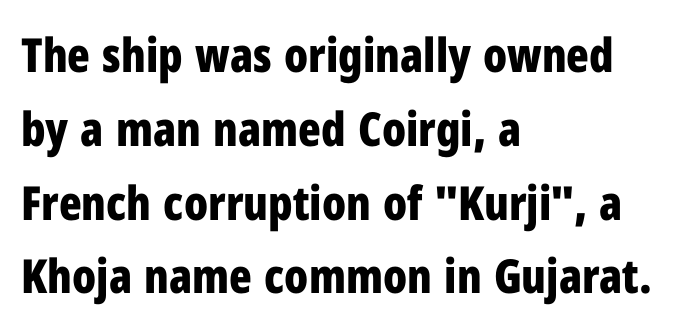
The image shows 47 px bold, condensed sans-serif type, upright; set left-aligned, normal line spacing (1.57x), normal letter spacing, not underlined; low stroke contrast and a medium x-height.
